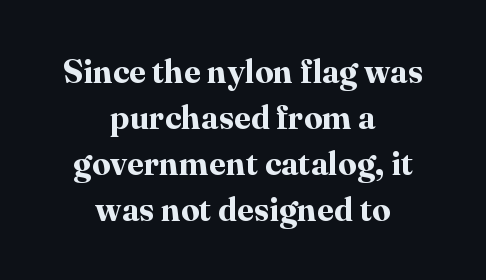
Is the block centered? Yes — each line is placed symmetrically about the middle. What kind of face is this? One with serifs. Each letter keeps its own natural width here, so spacing adapts to shape. Plenty of ink on the page — the face is bold. Short note: letters normally spaced.
